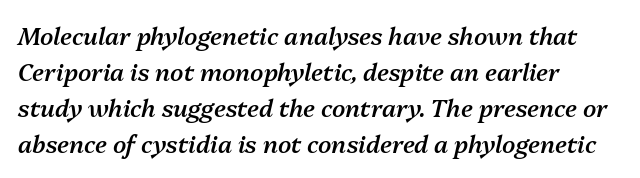
{"italic": "yes", "lean": "right", "slant_degrees": 13, "bold": "semi", "underline": "no", "align": "left", "line_spacing": "normal", "line_spacing_ratio": 1.5, "letter_spacing": "normal", "letter_spacing_em": 0.0, "glyph_px": 24}
